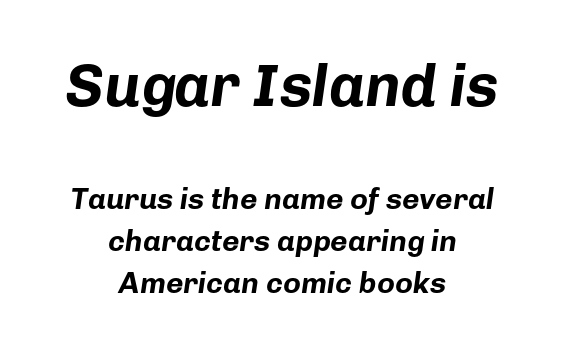
The image shows 60 px bold type, italic (leaning right); set centered, normal line spacing (1.39x), normal letter spacing, not underlined; the first (top) block is 2.0x larger; low stroke contrast and a medium x-height.
